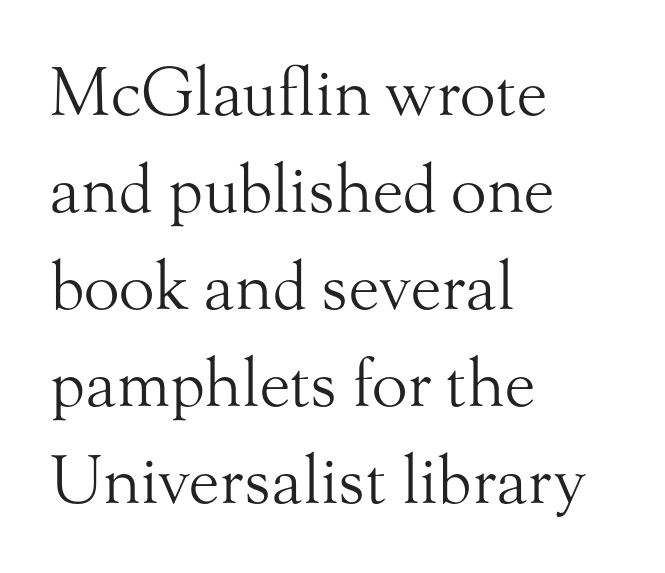
Nothing unusual about the tracking: characters are spaced as the font intends. The block of text has a typical density, with ordinary space between rows. Ascenders rise straight up at ninety degrees. The characters display serif detailing at their extremities. Clear beneath every line of the passage. These lines are rendered in a variable-pitch font.
